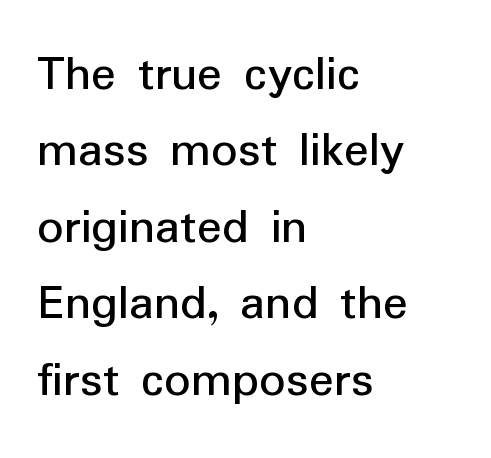
Q: Is the text bold? A: No.
Q: Is the text italic (slanted)? A: No, it is upright.
Q: Is the typeface a serif or a sans-serif typeface? A: Sans-serif.
Q: Is the text underlined? A: No.
Q: How is the paragraph aligned? A: Left-aligned.
Q: Is the spacing between letters normal or unusually wide? A: Normal.
Q: Is the spacing between lines tight, normal or loose? A: Normal.
Q: Width (condensed, normal, or wide)? A: Normal.
Q: Stroke contrast? A: Low.
Q: x-height? A: Medium.
Q: Monospaced? A: No.
